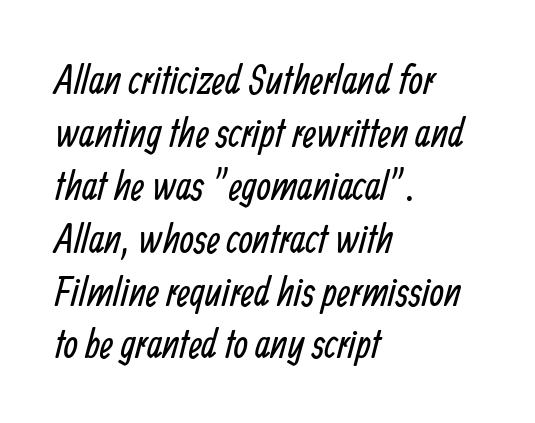
The image shows 41 px regular-weight, condensed sans-serif type; set left-aligned, normal line spacing (1.29x), normal letter spacing, not underlined; low stroke contrast and a medium x-height.
